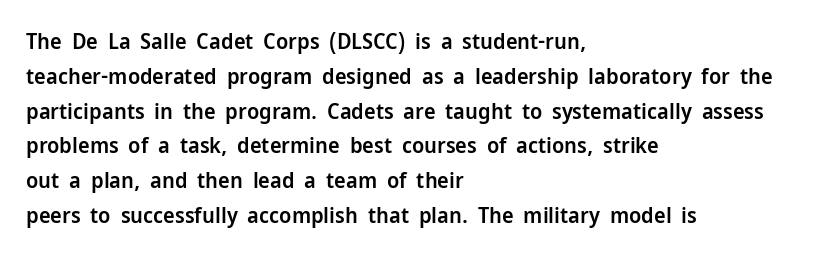
Firm but not heavy-handed strokes: this text is semibold. The specimen omits any rule beneath the text block's lines. Ordinary non-slanted type is in use. Each new line begins a customary step beneath the previous one. The line texture is even and compact thanks to regular tracking.
